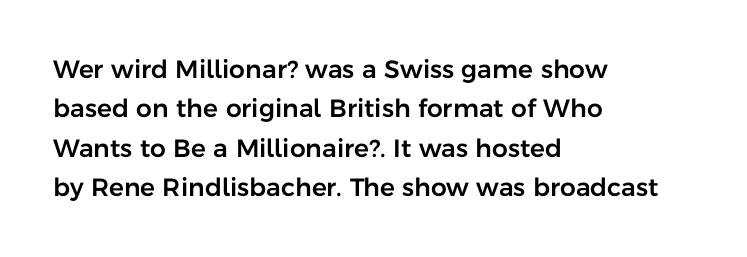
Q: Is the text italic (slanted)? A: No, it is upright.
Q: Is the text underlined? A: No.
Q: How is the paragraph aligned? A: Left-aligned.
Q: Is the spacing between letters normal or unusually wide? A: Normal.
Q: Is the spacing between lines tight, normal or loose? A: Normal.
